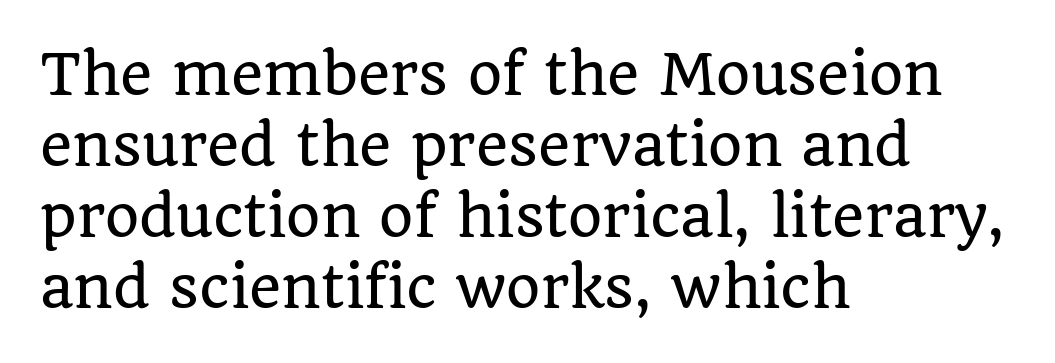
Upright lettering throughout. Each letter keeps its own natural width here, so spacing adapts to shape. Students, note that the glyphs here touch the page at normal intervals. Does the type have serifs? Yes, each stem ends in a small foot.
